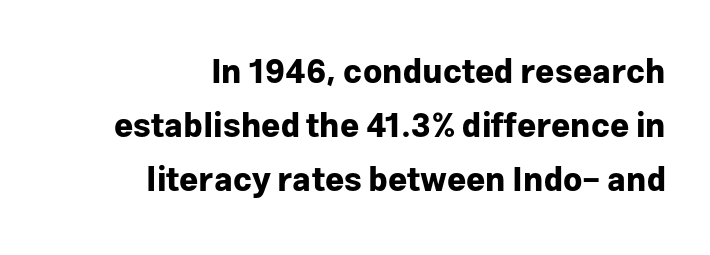
Caption: bold face, heavy strokes. The rag falls on the left side of this text block. It's the straight-up-and-down kind of type. Here the glyphs are tracked normally, forming tight word shapes. The baseline area is clear. Reading down the column, the eye jumps a familiar distance to each next line.
